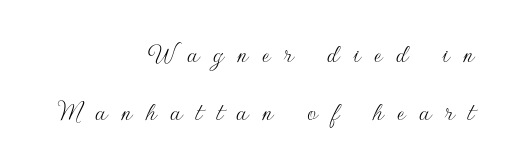
The weight would be labelled regular, book, light, or lighter still. This rendering uses right alignment, leaving the left contour irregular. The face used here is proportionally spaced, like ordinary book or web type. Letters rest on an invisible, unmarked baseline.
